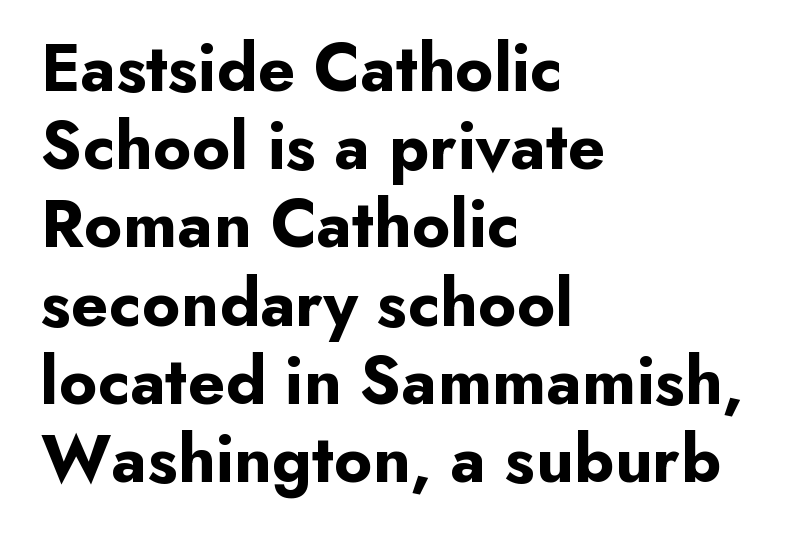
Q: Is the text bold? A: Yes.
Q: Is the text italic (slanted)? A: No, it is upright.
Q: Is the typeface a serif or a sans-serif typeface? A: Sans-serif.
Q: Is the text underlined? A: No.
Q: How is the paragraph aligned? A: Left-aligned.
Q: Is the spacing between letters normal or unusually wide? A: Normal.
Q: Is the spacing between lines tight, normal or loose? A: Tight.
Q: Width (condensed, normal, or wide)? A: Normal.
Q: Stroke contrast? A: Low.
Q: x-height? A: Small.
Q: Monospaced? A: No.
